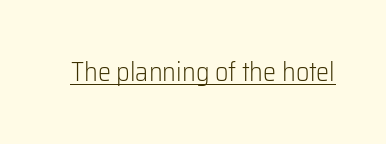
{"italic": "no", "bold": "no", "underline": "yes", "letter_spacing": "normal", "letter_spacing_em": 0.0, "glyph_px": 26}
